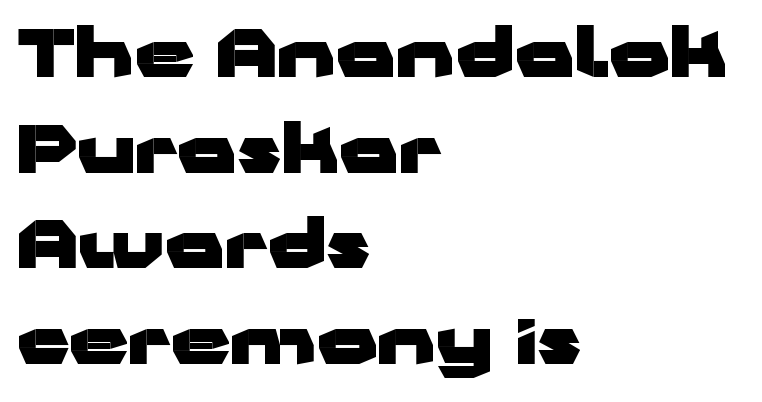
Q: Is the text bold? A: Yes.
Q: Is the text italic (slanted)? A: No, it is upright.
Q: Is the typeface a serif or a sans-serif typeface? A: Sans-serif.
Q: Is the text underlined? A: No.
Q: How is the paragraph aligned? A: Left-aligned.
Q: Is the spacing between letters normal or unusually wide? A: Normal.
Q: Is the spacing between lines tight, normal or loose? A: Normal.
Q: Width (condensed, normal, or wide)? A: Wide.
Q: Stroke contrast? A: Low.
Q: x-height? A: Medium.
Q: Monospaced? A: No.
